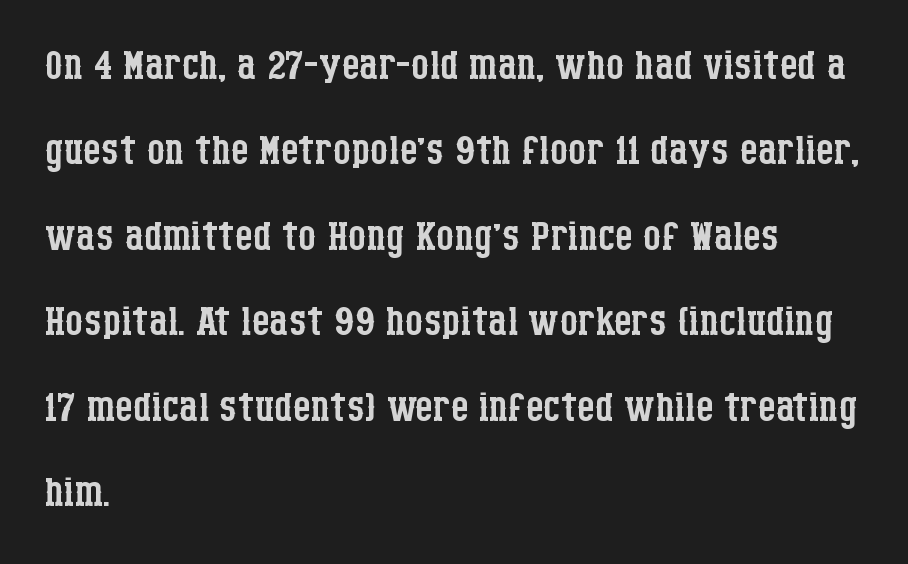
Q: Is the text bold? A: No.
Q: Is the text italic (slanted)? A: No, it is upright.
Q: Is the typeface a serif or a sans-serif typeface? A: Serif.
Q: Is the text underlined? A: No.
Q: How is the paragraph aligned? A: Left-aligned.
Q: Is the spacing between letters normal or unusually wide? A: Normal.
Q: Is the spacing between lines tight, normal or loose? A: Normal.
Q: Width (condensed, normal, or wide)? A: Condensed.
Q: Stroke contrast? A: Low.
Q: x-height? A: Large.
Q: Monospaced? A: No.
